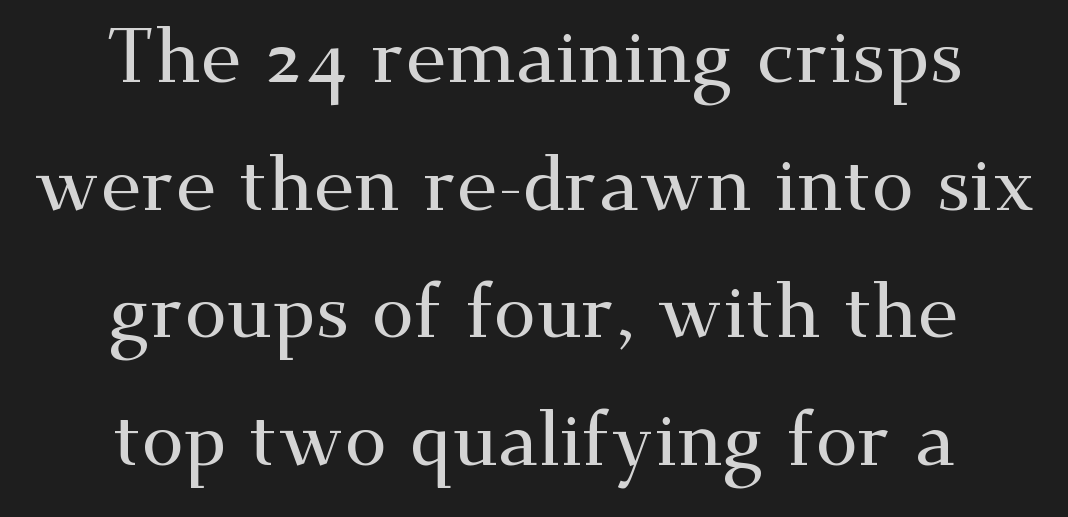
Q: Is the text italic (slanted)? A: No, it is upright.
Q: Is the typeface a serif or a sans-serif typeface? A: Serif.
Q: Is the text underlined? A: No.
Q: How is the paragraph aligned? A: Centered.
Q: Is the spacing between letters normal or unusually wide? A: Normal.
Q: Is the spacing between lines tight, normal or loose? A: Normal.
Q: Width (condensed, normal, or wide)? A: Wide.
Q: Stroke contrast? A: Medium.
Q: x-height? A: Small.
Q: Monospaced? A: No.
